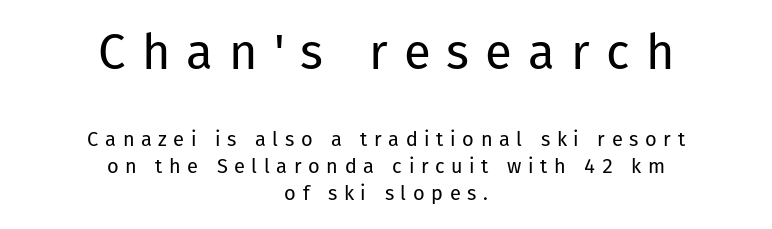
{"serif": "no", "italic": "no", "bold": "no", "weight": "regular", "width": "normal", "stroke_contrast": "low", "x_height": "medium", "monospaced": "no", "underline": "no", "align": "center", "line_spacing": "normal", "line_spacing_ratio": 1.33, "letter_spacing": "wide", "letter_spacing_em": 0.33, "larger_block": "first", "size_ratio": 2.45, "glyph_px": 49}
